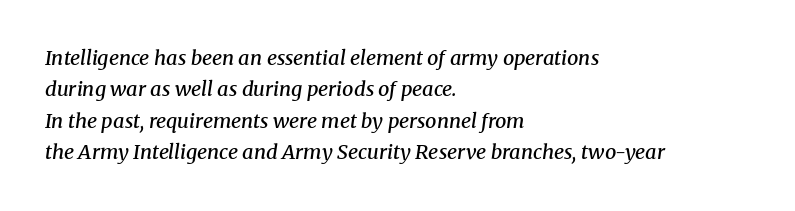
{"italic": "yes", "lean": "right", "slant_degrees": 8, "bold": "semi", "underline": "no", "align": "left", "line_spacing": "normal", "line_spacing_ratio": 1.57, "letter_spacing": "normal", "letter_spacing_em": 0.0, "glyph_px": 20}
